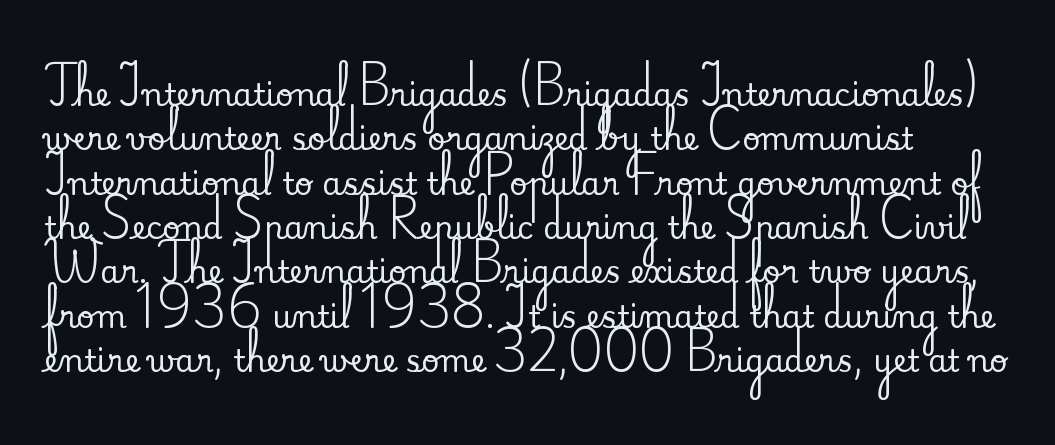
{"serif": "yes", "italic": "no", "width": "normal", "stroke_contrast": "medium", "x_height": "small", "monospaced": "no", "underline": "no", "align": "left", "line_spacing": "normal", "line_spacing_ratio": 1.43, "letter_spacing": "normal", "letter_spacing_em": 0.0, "glyph_px": 31}
